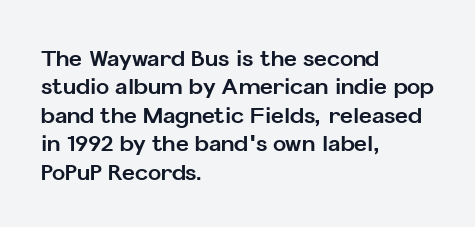
{"italic": "no", "bold": "yes", "underline": "no", "align": "left", "line_spacing": "normal", "line_spacing_ratio": 1.29, "letter_spacing": "normal", "letter_spacing_em": 0.0, "glyph_px": 22}
